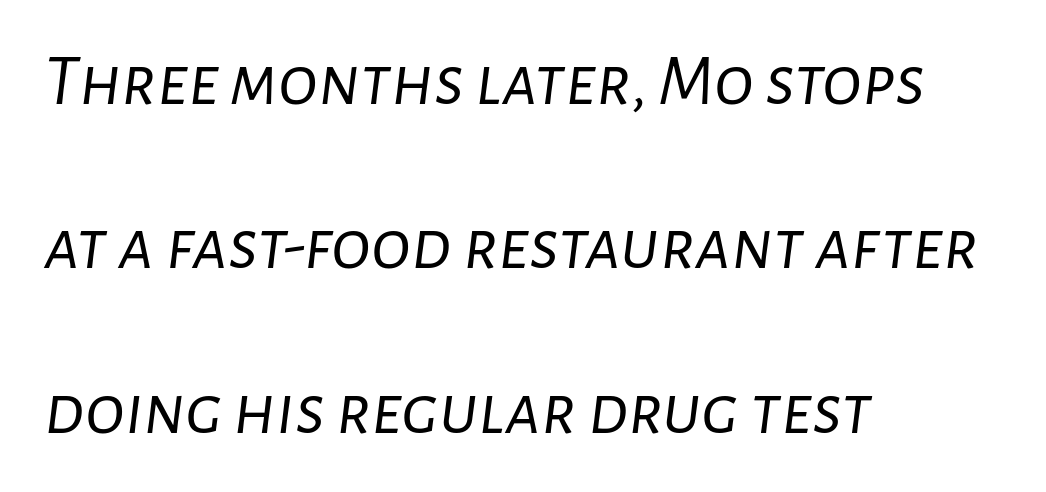
{"italic": "yes", "lean": "right", "slant_degrees": 7, "bold": "no", "weight": "light", "width": "normal", "stroke_contrast": "low", "x_height": "medium", "monospaced": "no", "underline": "no", "align": "left", "line_spacing": "loose", "line_spacing_ratio": 2.22, "letter_spacing": "normal", "letter_spacing_em": 0.0, "glyph_px": 74}
